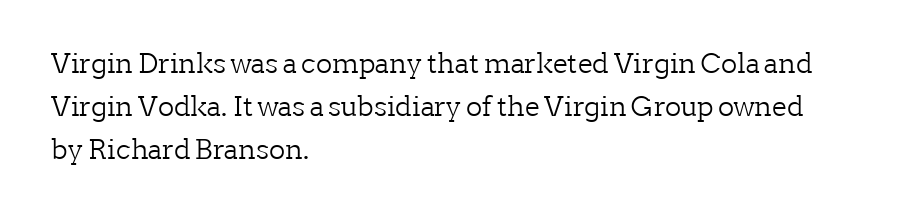
Line beginnings align vertically; line endings do not. Quick note: not italic, upright. No chunkiness to these letters — they're not bold. Default kerning and tracking; the words read as compact shapes.
